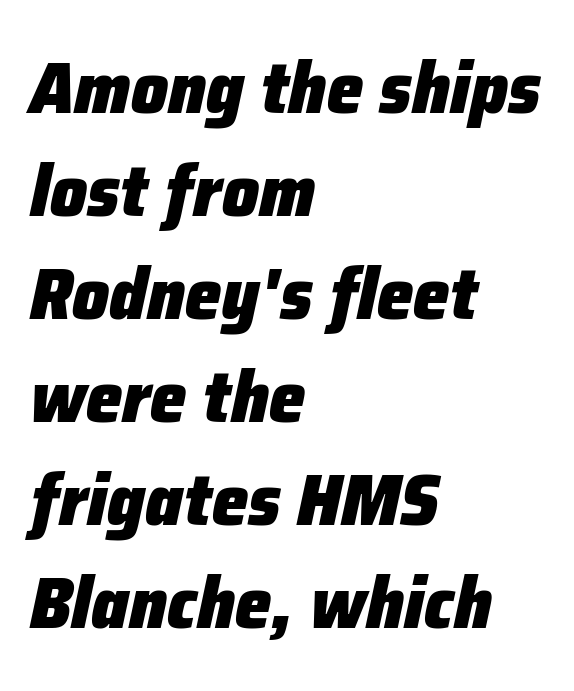
The image shows 73 px heavy type, italic (leaning right); set left-aligned, normal line spacing (1.41x), normal letter spacing, not underlined; low stroke contrast and a medium x-height.
